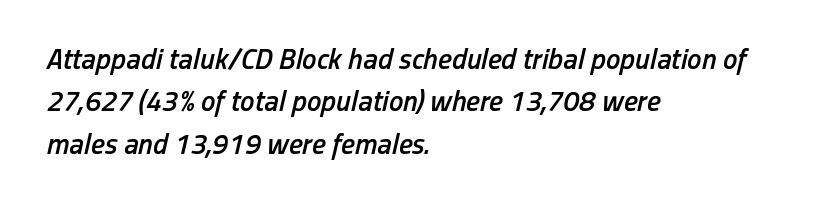
The image shows 29 px semibold, condensed type, italic (leaning right); set left-aligned, normal line spacing (1.46x), normal letter spacing, not underlined; low stroke contrast and a medium x-height.
